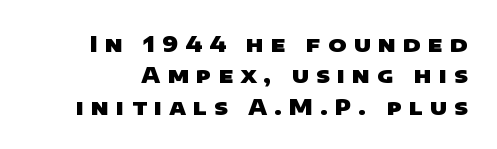
Q: Is the text bold? A: Yes.
Q: Is the text underlined? A: No.
Q: Is the spacing between letters normal or unusually wide? A: Unusually wide.
Q: Is the spacing between lines tight, normal or loose? A: Normal.
